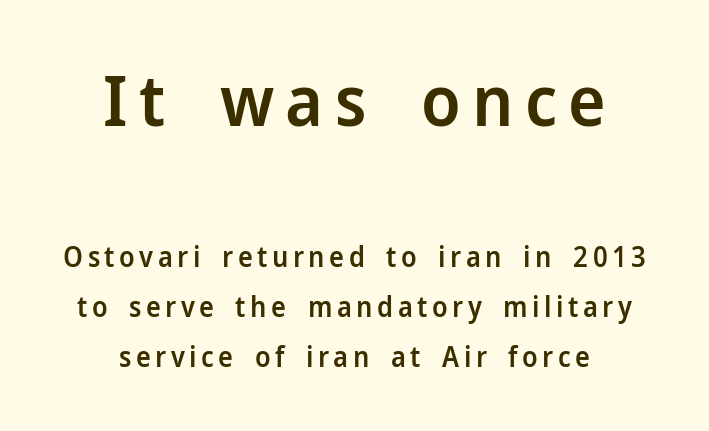
{"serif": "no", "italic": "no", "bold": "semi", "weight": "semibold", "width": "normal", "stroke_contrast": "low", "x_height": "medium", "monospaced": "no", "underline": "no", "align": "center", "line_spacing_ratio": 1.79, "larger_block": "first", "size_ratio": 2.54, "glyph_px": 71}
